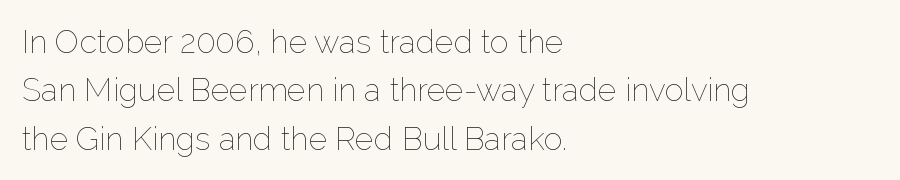
The image shows 32 px thin type, upright; set left-aligned, normal line spacing (1.51x), normal letter spacing, not underlined; low stroke contrast and a medium x-height.
